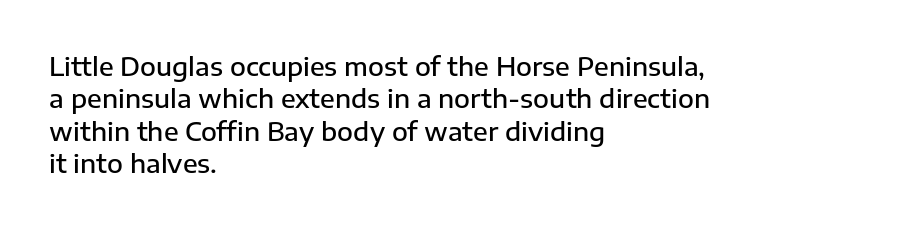
{"italic": "no", "bold": "semi", "underline": "no", "align": "left", "line_spacing": "normal", "line_spacing_ratio": 1.25, "letter_spacing": "normal", "letter_spacing_em": 0.0, "glyph_px": 26}
